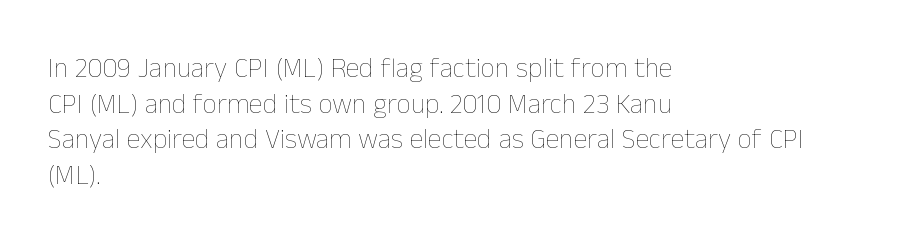
The image shows 28 px thin type, upright; set left-aligned, normal line spacing (1.27x), normal letter spacing, not underlined; low stroke contrast and a medium x-height.
